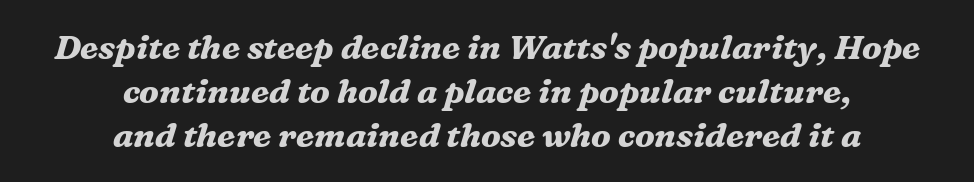
The line-height multiplier appears to be the usual default. Only glyphs here, with clear space below each row. Do the characters align in a grid? No, the font is proportional. How heavy is the stroke? Heavy — this is a bold.
